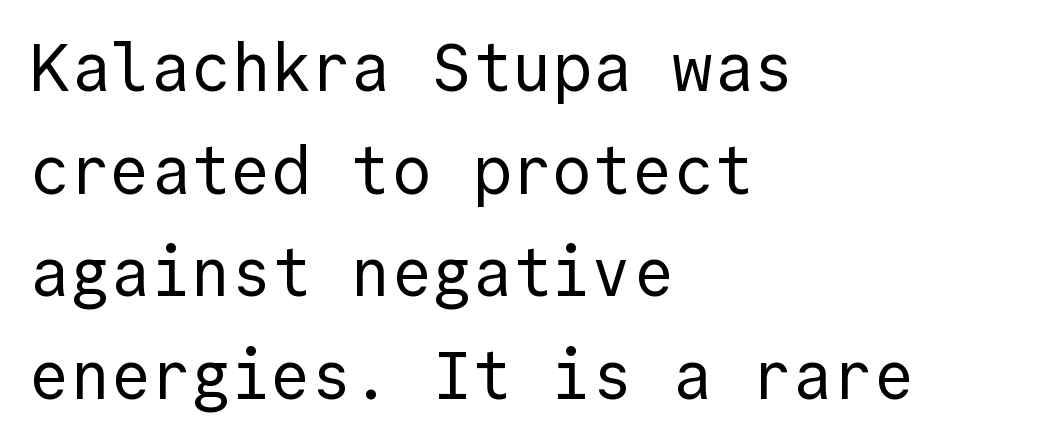
The lettering holds an erect, upright posture throughout. Nobody touched the tracking dial on this one. Check under the words: just untouched page. The passage is arranged the way most books set body copy — flush left.
